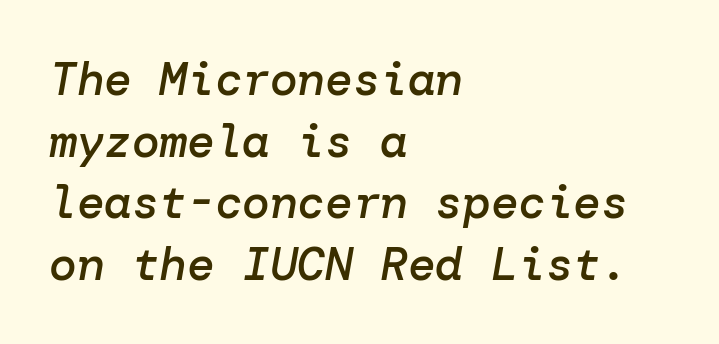
The image shows 46 px semibold type, italic (leaning right); set left-aligned, normal line spacing (1.34x), normal letter spacing, not underlined; low stroke contrast and a medium x-height.
